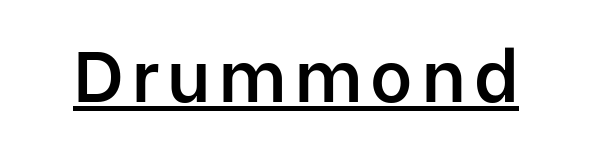
Caption: lettering with a line underneath. This sample uses an upright cut, with every glyph sitting square on the baseline. Typographic density is moderately raised because the face is semibold. Spacing verdict: proportional, widths tailored to each character.
